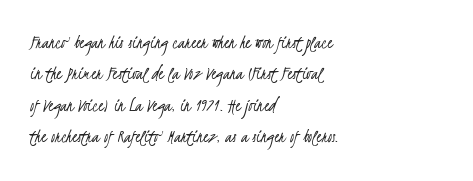
{"bold": "no", "underline": "no", "align": "left", "line_spacing": "normal", "line_spacing_ratio": 1.57, "letter_spacing": "normal", "letter_spacing_em": 0.0, "glyph_px": 20}
